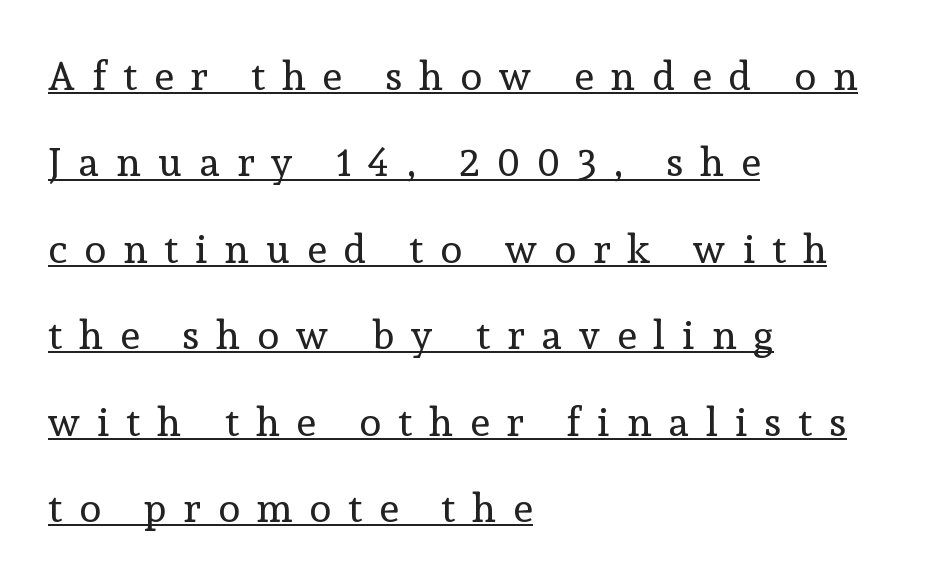
The image shows 40 px regular-weight serif type, upright; set left-aligned, loose line spacing (2.16x), unusually wide letter spacing (+0.43 em), underlined; a medium x-height.
